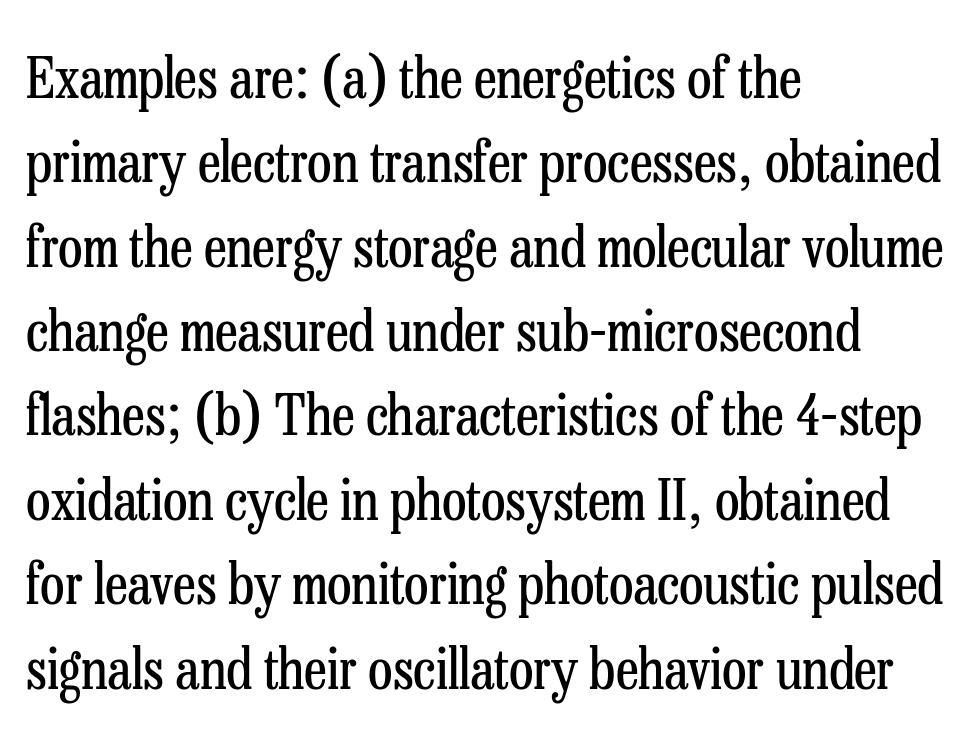
The image shows 57 px regular-weight, condensed serif type, upright; set left-aligned, normal line spacing (1.48x), normal letter spacing, not underlined; low stroke contrast and a medium x-height.
